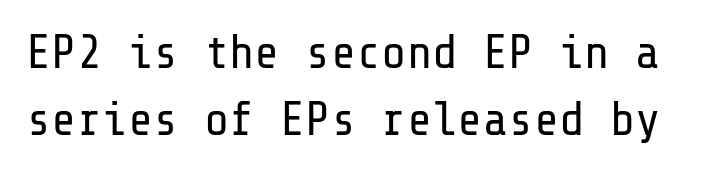
Q: Is the text bold? A: No.
Q: Is the text italic (slanted)? A: No, it is upright.
Q: Is the typeface a serif or a sans-serif typeface? A: Sans-serif.
Q: Is the text underlined? A: No.
Q: Is the spacing between letters normal or unusually wide? A: Normal.
Q: Is the spacing between lines tight, normal or loose? A: Normal.
Q: Width (condensed, normal, or wide)? A: Normal.
Q: Stroke contrast? A: Low.
Q: x-height? A: Medium.
